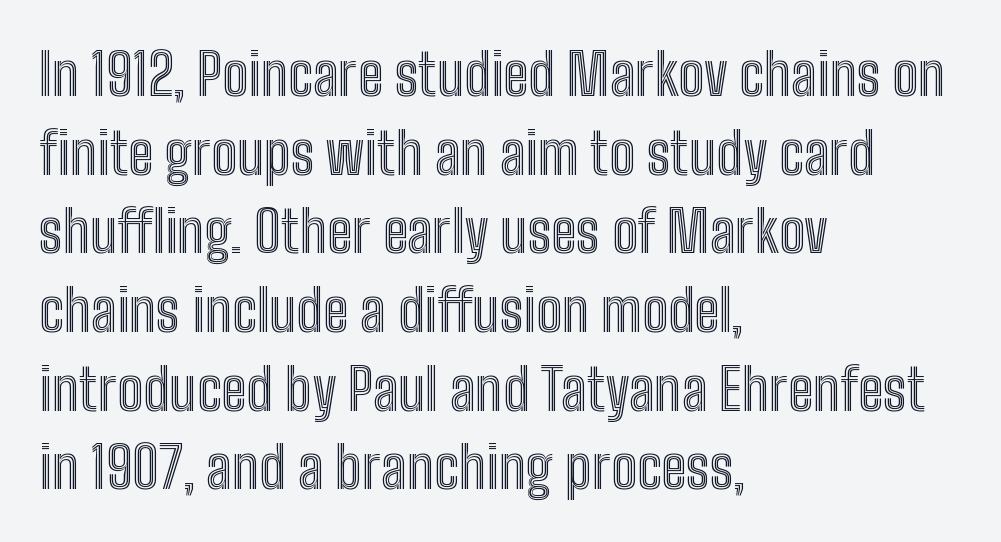
{"italic": "no", "width": "condensed", "x_height": "medium", "monospaced": "no", "underline": "no", "align": "left", "line_spacing": "normal", "line_spacing_ratio": 1.38, "letter_spacing": "normal", "letter_spacing_em": 0.0, "glyph_px": 57}
